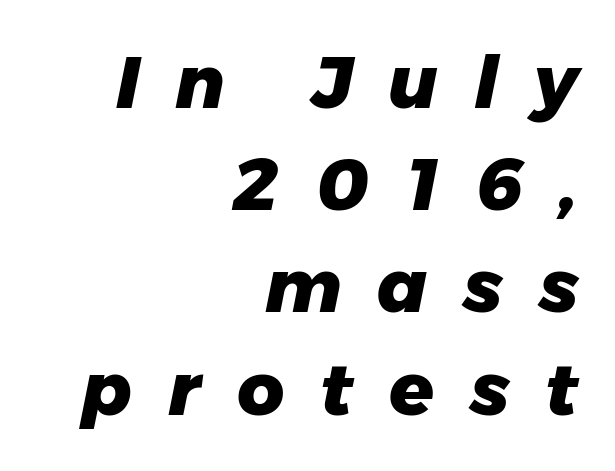
The font is running at its bold setting. A student would call this right alignment; a typographer would say flush right, rag left. Spacing verdict: proportional, widths tailored to each character. Students, observe: this is what conventionally led text looks like. Does the lettering tilt? It does — this is italic.
